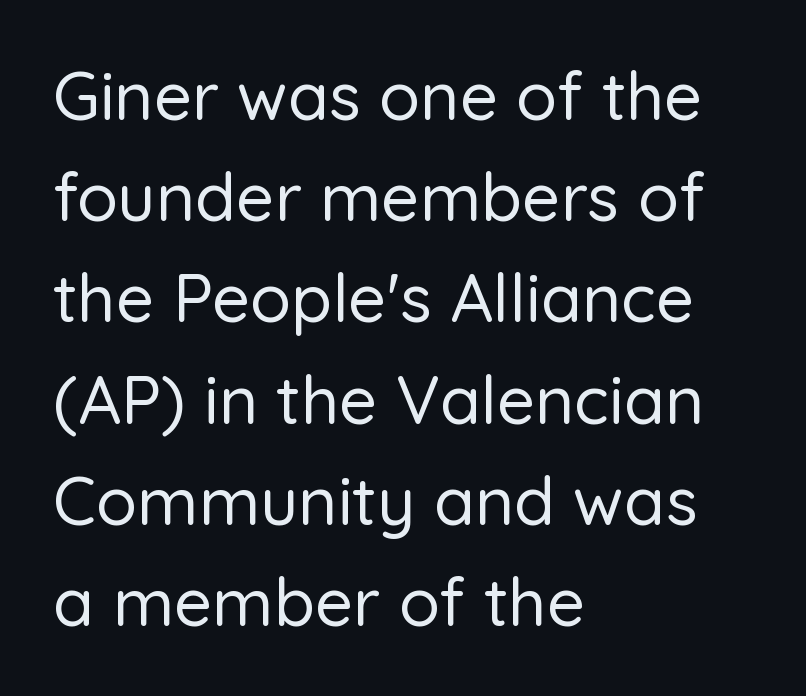
Normally led — the rows are evenly, conventionally spaced. A typesetter would label this face a sans. The strip under each line holds only bare page. Is this a fixed-width face? No — the glyphs have proportional, varying widths. Ascenders rise straight up at ninety degrees. Typeset ragged right — the left edge is the straight one.
